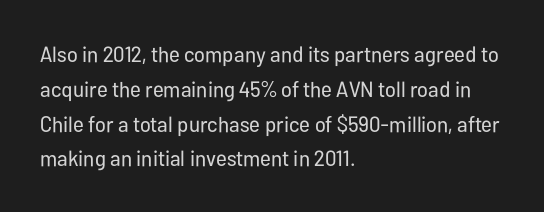
{"italic": "no", "bold": "no", "underline": "no", "align": "left", "line_spacing": "normal", "line_spacing_ratio": 1.58, "letter_spacing": "normal", "letter_spacing_em": 0.0, "glyph_px": 22}
